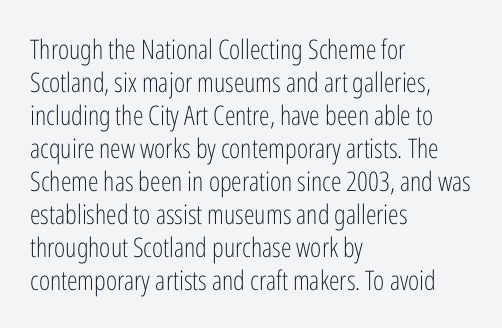
The image shows 27 px text type, upright; set left-aligned, line spacing 1.22x, normal letter spacing, not underlined.
